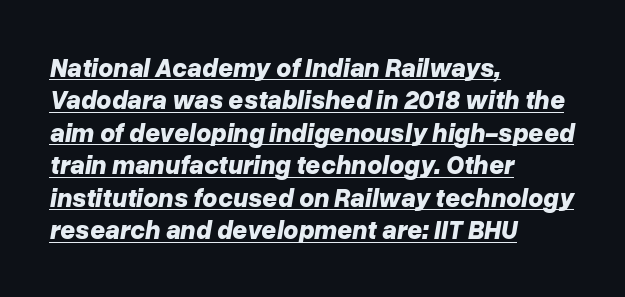
{"italic": "yes", "lean": "right", "slant_degrees": 10, "bold": "yes", "underline": "yes", "align": "left", "line_spacing": "normal", "line_spacing_ratio": 1.25, "letter_spacing": "normal", "letter_spacing_em": 0.0, "glyph_px": 26}
